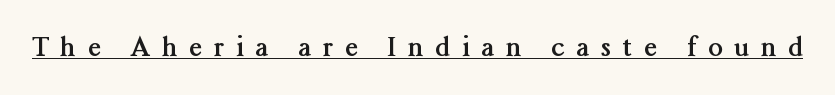
{"italic": "no", "bold": "yes", "underline": "yes", "letter_spacing": "wide", "letter_spacing_em": 0.46, "glyph_px": 26}
